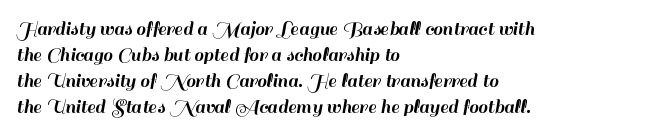
The image shows 21 px text type; set left-aligned, line spacing 1.24x, normal letter spacing, not underlined.
